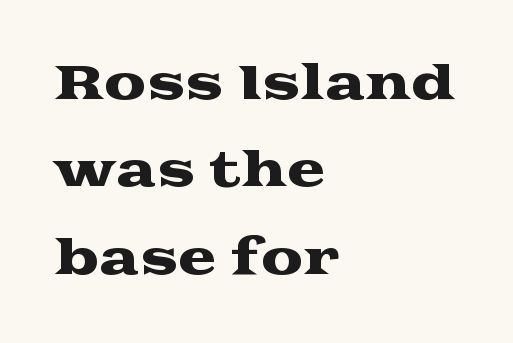
{"serif": "yes", "italic": "no", "width": "wide", "stroke_contrast": "medium", "x_height": "medium", "monospaced": "no", "underline": "no", "align": "left", "line_spacing_ratio": 1.86, "letter_spacing": "normal", "letter_spacing_em": 0.0, "glyph_px": 47}
